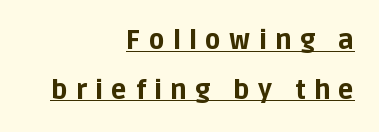
{"italic": "no", "bold": "yes", "underline": "yes", "align": "right", "line_spacing": "loose", "line_spacing_ratio": 1.91, "letter_spacing": "wide", "letter_spacing_em": 0.32, "glyph_px": 26}
